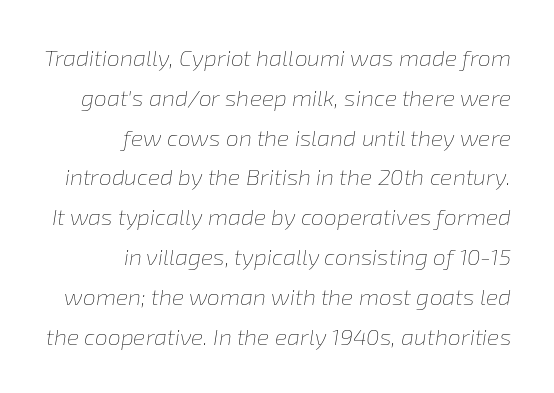
{"italic": "yes", "lean": "right", "slant_degrees": 8, "bold": "no", "underline": "no", "align": "right", "line_spacing_ratio": 1.73, "letter_spacing": "normal", "letter_spacing_em": 0.0, "glyph_px": 23}
